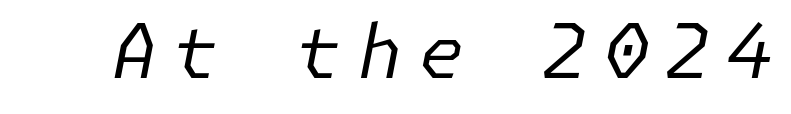
{"italic": "yes", "lean": "right", "slant_degrees": 11, "bold": "no", "weight": "regular", "width": "normal", "stroke_contrast": "low", "x_height": "medium", "underline": "no", "letter_spacing": "wide", "letter_spacing_em": 0.2, "glyph_px": 75}
